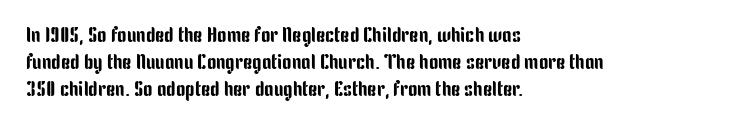
The letters stand straight up with perfectly vertical stems. Tracking here is standard; glyphs follow each other at the usual distance. Whoever set this chose a conventional vertical rhythm. The paragraph has a hard left edge and a soft right edge. Has an underline been added? It has not.
